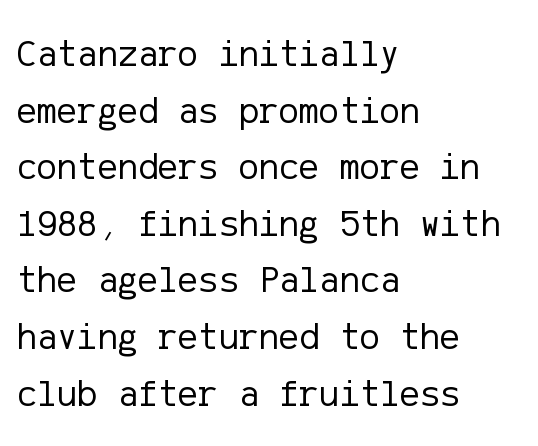
Q: Is the text bold? A: No.
Q: Is the text italic (slanted)? A: No, it is upright.
Q: Is the typeface a serif or a sans-serif typeface? A: Sans-serif.
Q: Is the text underlined? A: No.
Q: How is the paragraph aligned? A: Left-aligned.
Q: Is the spacing between letters normal or unusually wide? A: Normal.
Q: Is the spacing between lines tight, normal or loose? A: Normal.
Q: Width (condensed, normal, or wide)? A: Normal.
Q: Stroke contrast? A: Low.
Q: x-height? A: Medium.
